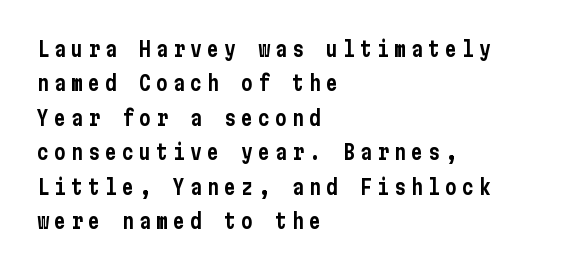
These lines are set flush left with a ragged right edge. The words here are not underlined. Italic? Not at all — the glyphs are vertical. The letters are spread apart with noticeably loose tracking.
